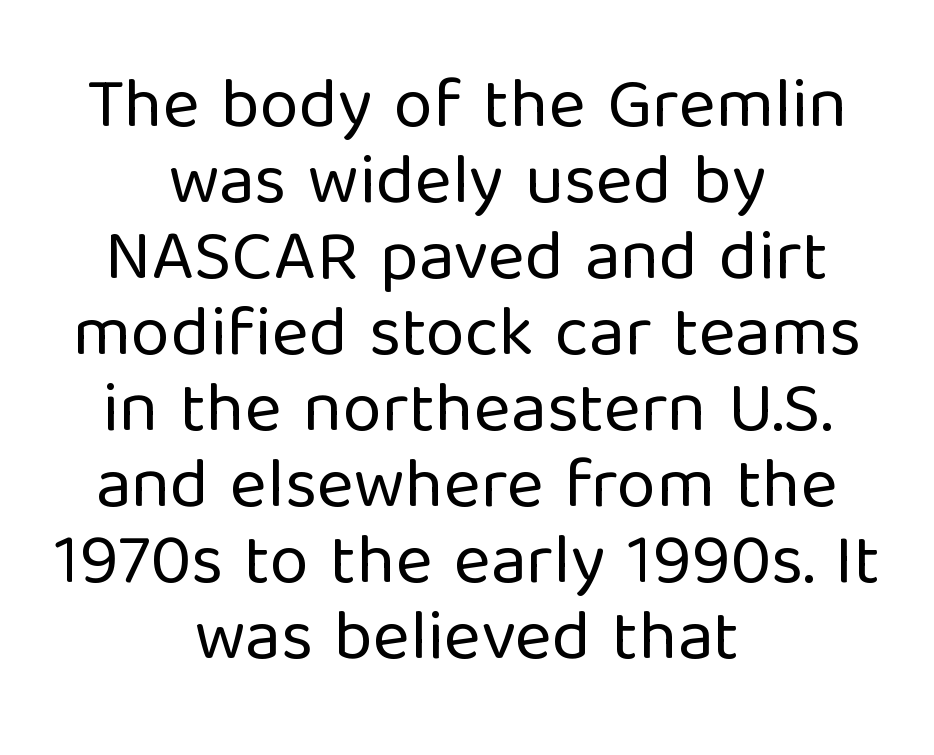
Q: Is the text bold? A: No.
Q: Is the text italic (slanted)? A: No, it is upright.
Q: Is the typeface a serif or a sans-serif typeface? A: Sans-serif.
Q: Is the text underlined? A: No.
Q: How is the paragraph aligned? A: Centered.
Q: Is the spacing between letters normal or unusually wide? A: Normal.
Q: Is the spacing between lines tight, normal or loose? A: Tight.
Q: Width (condensed, normal, or wide)? A: Normal.
Q: Stroke contrast? A: Low.
Q: x-height? A: Medium.
Q: Monospaced? A: No.
